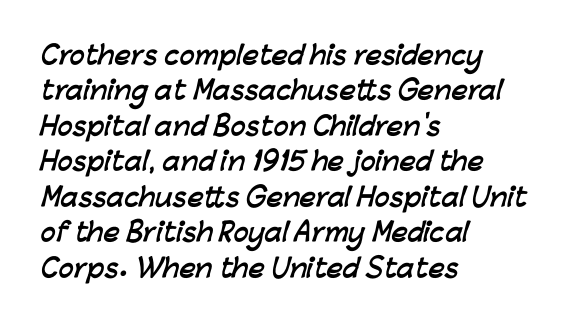
Q: Is the text bold? A: Yes.
Q: Is the text underlined? A: No.
Q: How is the paragraph aligned? A: Left-aligned.
Q: Is the spacing between letters normal or unusually wide? A: Normal.
Q: Is the spacing between lines tight, normal or loose? A: Normal.
